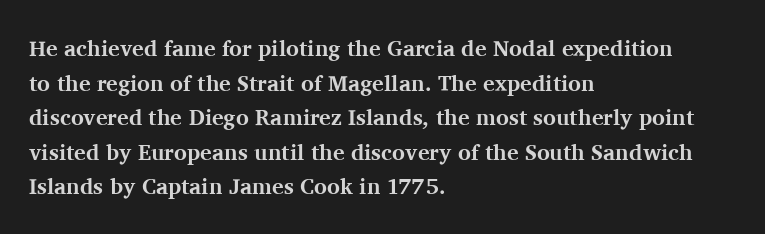
Q: Is the text bold? A: Yes.
Q: Is the text italic (slanted)? A: No, it is upright.
Q: Is the text underlined? A: No.
Q: How is the paragraph aligned? A: Left-aligned.
Q: Is the spacing between letters normal or unusually wide? A: Normal.
Q: Is the spacing between lines tight, normal or loose? A: Normal.
